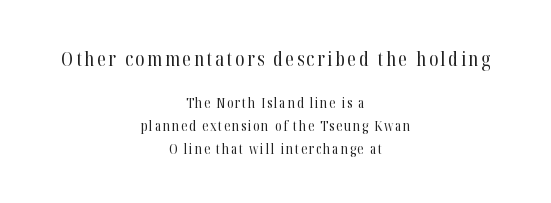
The image shows 20 px text type, upright; set centered, normal line spacing (1.64x), not underlined; the first (top) block is 1.43x larger.
